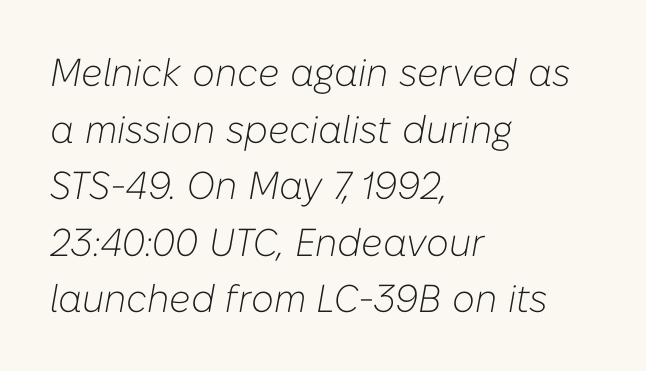
Q: Is the text bold? A: No.
Q: Is the text italic (slanted)? A: Yes, it leans right by about 10 degrees.
Q: Is the text underlined? A: No.
Q: How is the paragraph aligned? A: Left-aligned.
Q: Is the spacing between letters normal or unusually wide? A: Normal.
Q: Is the spacing between lines tight, normal or loose? A: Normal.
Q: Width (condensed, normal, or wide)? A: Normal.
Q: Stroke contrast? A: Low.
Q: x-height? A: Medium.
Q: Monospaced? A: No.
